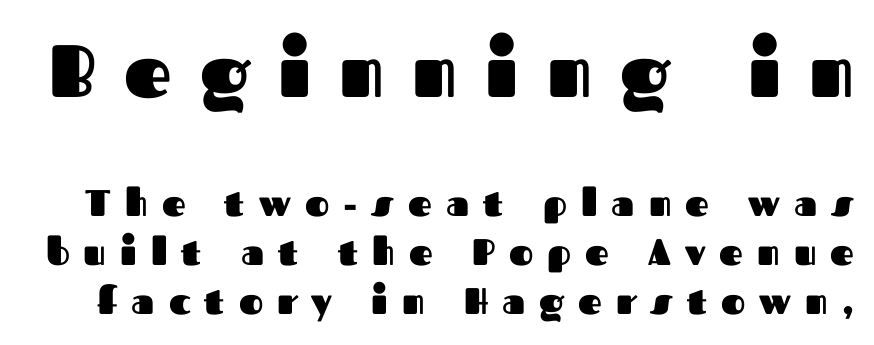
The image shows 74 px heavy sans-serif type, upright; set normal line spacing (1.32x), unusually wide letter spacing (+0.38 em), not underlined; the first (top) block is 2.0x larger; medium stroke contrast and a medium x-height.
